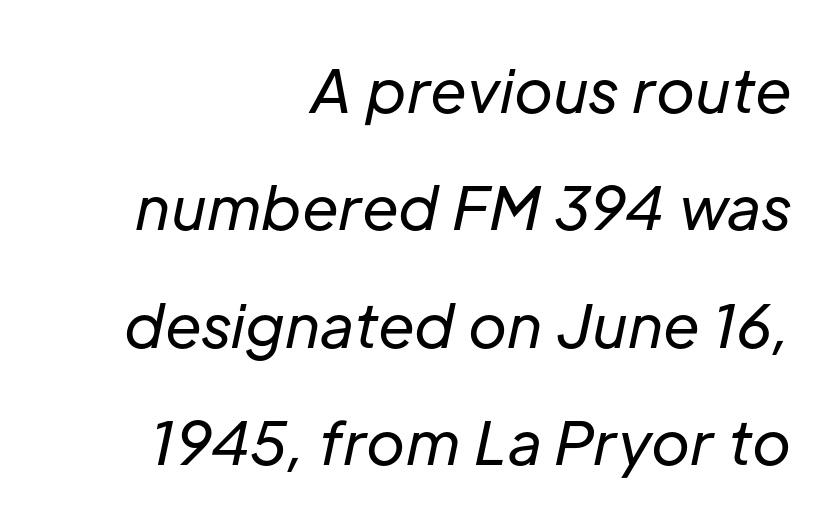
Q: Is the text bold? A: No.
Q: Is the text italic (slanted)? A: Yes, it leans right by about 12 degrees.
Q: Is the text underlined? A: No.
Q: How is the paragraph aligned? A: Right-aligned.
Q: Is the spacing between letters normal or unusually wide? A: Normal.
Q: Is the spacing between lines tight, normal or loose? A: Loose.
Q: Width (condensed, normal, or wide)? A: Normal.
Q: Stroke contrast? A: Low.
Q: x-height? A: Medium.
Q: Monospaced? A: No.
